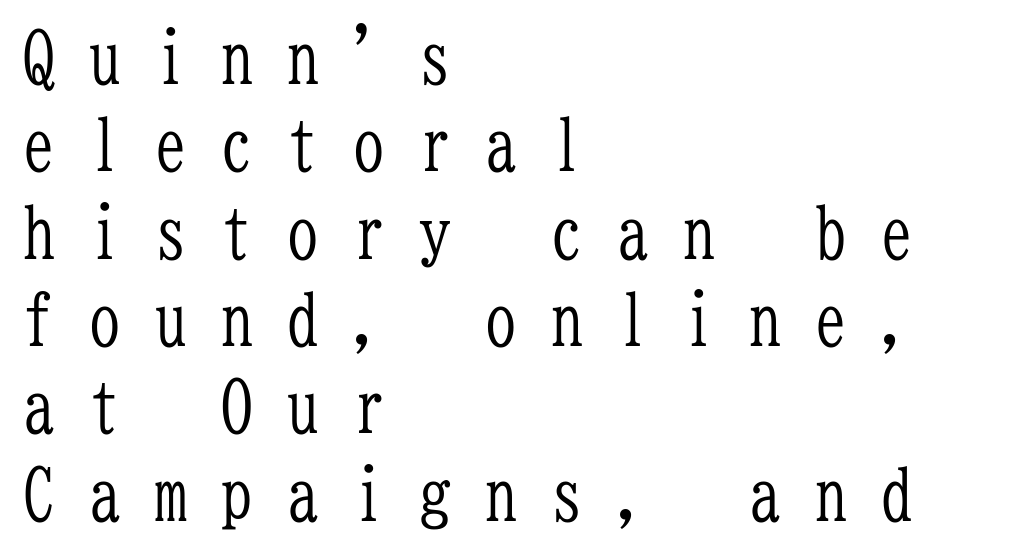
{"serif": "yes", "italic": "no", "bold": "no", "weight": "light", "width": "condensed", "stroke_contrast": "low", "x_height": "medium", "monospaced": "yes", "underline": "no", "align": "left", "line_spacing_ratio": 1.23, "letter_spacing": "wide", "letter_spacing_em": 0.43, "glyph_px": 71}
